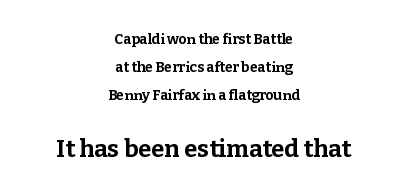
Q: Is the text bold? A: Yes.
Q: Is the text italic (slanted)? A: No, it is upright.
Q: Is the text underlined? A: No.
Q: How is the paragraph aligned? A: Centered.
Q: Is the spacing between letters normal or unusually wide? A: Normal.
Q: Is the spacing between lines tight, normal or loose? A: Loose.
Q: Which block of text is set in a larger size, the first (top) or the second (bottom)? A: The second (bottom) one.
